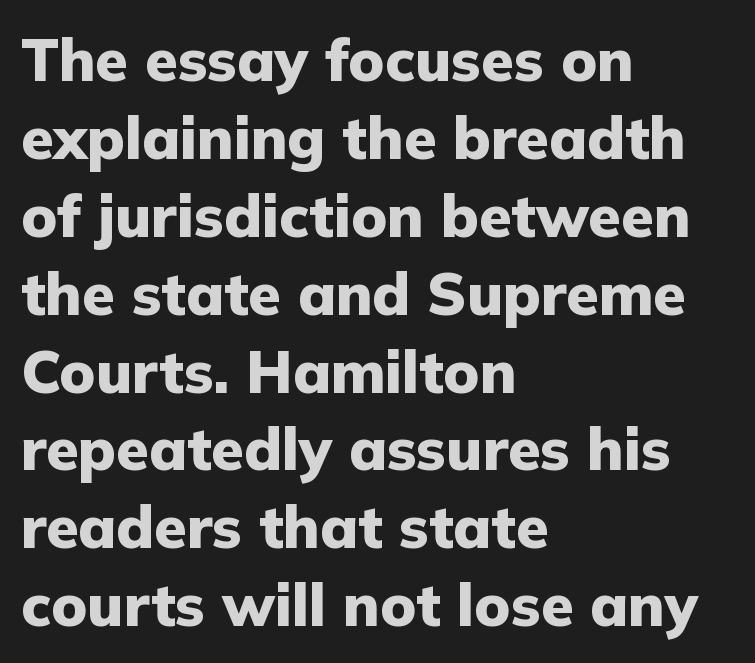
Q: Is the text bold? A: Yes.
Q: Is the text italic (slanted)? A: No, it is upright.
Q: Is the typeface a serif or a sans-serif typeface? A: Sans-serif.
Q: Is the text underlined? A: No.
Q: How is the paragraph aligned? A: Left-aligned.
Q: Is the spacing between letters normal or unusually wide? A: Normal.
Q: Is the spacing between lines tight, normal or loose? A: Normal.
Q: Width (condensed, normal, or wide)? A: Normal.
Q: Stroke contrast? A: Low.
Q: x-height? A: Medium.
Q: Monospaced? A: No.
